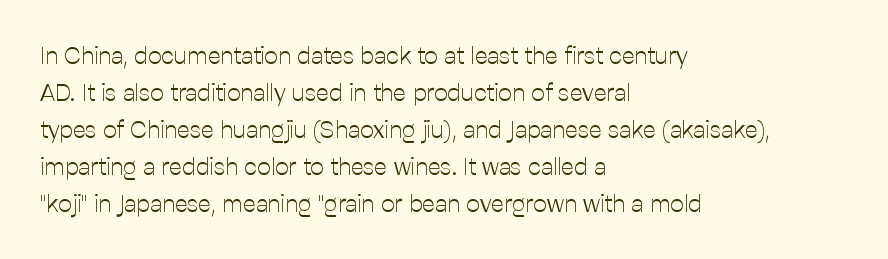
{"italic": "no", "bold": "no", "underline": "no", "align": "left", "line_spacing": "normal", "line_spacing_ratio": 1.54, "letter_spacing": "normal", "letter_spacing_em": 0.0, "glyph_px": 24}
